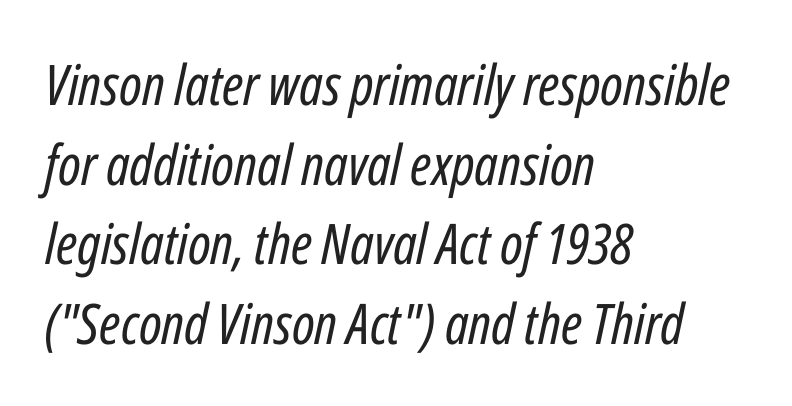
Q: Is the text bold? A: No.
Q: Is the text italic (slanted)? A: Yes, it leans right by about 12 degrees.
Q: Is the text underlined? A: No.
Q: How is the paragraph aligned? A: Left-aligned.
Q: Is the spacing between letters normal or unusually wide? A: Normal.
Q: Is the spacing between lines tight, normal or loose? A: Normal.
Q: Width (condensed, normal, or wide)? A: Condensed.
Q: Stroke contrast? A: Low.
Q: x-height? A: Medium.
Q: Monospaced? A: No.
